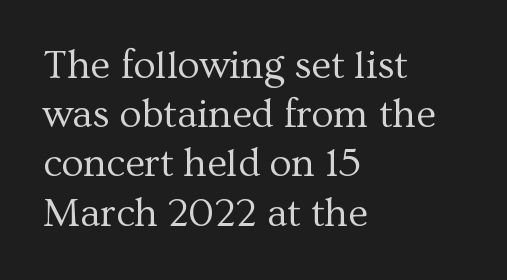
The image shows 40 px regular-weight serif type, upright; set left-aligned, line spacing 1.23x, normal letter spacing, not underlined; medium stroke contrast and a medium x-height.
